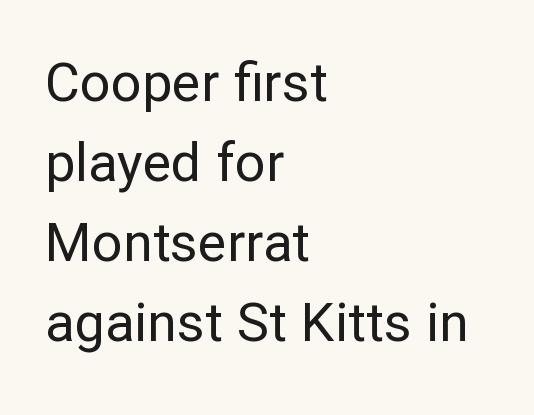
Q: Is the text bold? A: No.
Q: Is the text italic (slanted)? A: No, it is upright.
Q: Is the typeface a serif or a sans-serif typeface? A: Sans-serif.
Q: Is the text underlined? A: No.
Q: How is the paragraph aligned? A: Left-aligned.
Q: Is the spacing between letters normal or unusually wide? A: Normal.
Q: Is the spacing between lines tight, normal or loose? A: Normal.
Q: Width (condensed, normal, or wide)? A: Normal.
Q: Stroke contrast? A: Low.
Q: x-height? A: Medium.
Q: Monospaced? A: No.
